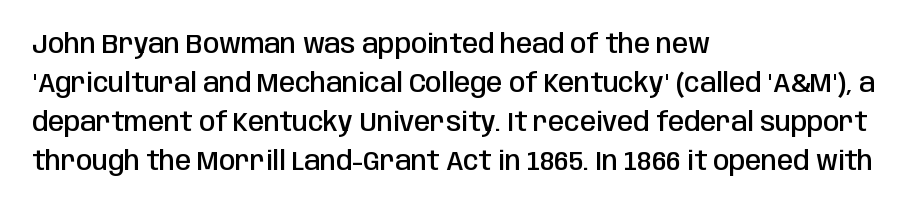
The image shows 26 px text type, upright; set left-aligned, normal line spacing (1.5x), normal letter spacing, not underlined.
